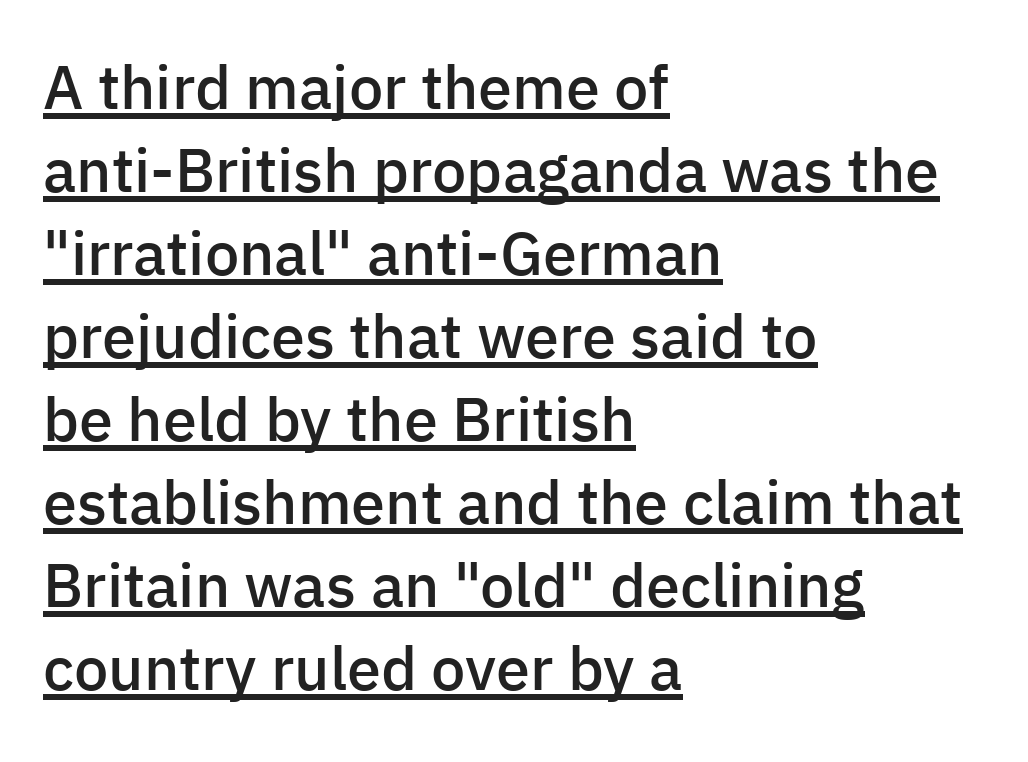
The image shows 61 px semibold sans-serif type, upright; set left-aligned, normal line spacing (1.36x), normal letter spacing, underlined; low stroke contrast and a medium x-height.
